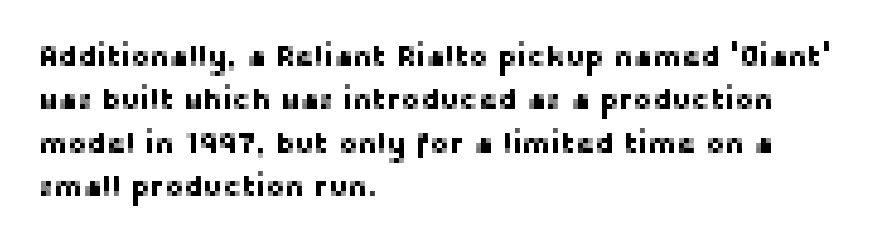
Q: Is the text italic (slanted)? A: No, it is upright.
Q: Is the typeface a serif or a sans-serif typeface? A: Sans-serif.
Q: Is the text underlined? A: No.
Q: How is the paragraph aligned? A: Left-aligned.
Q: Is the spacing between letters normal or unusually wide? A: Normal.
Q: Is the spacing between lines tight, normal or loose? A: Normal.
Q: Width (condensed, normal, or wide)? A: Normal.
Q: Stroke contrast? A: Low.
Q: x-height? A: Medium.
Q: Monospaced? A: No.
